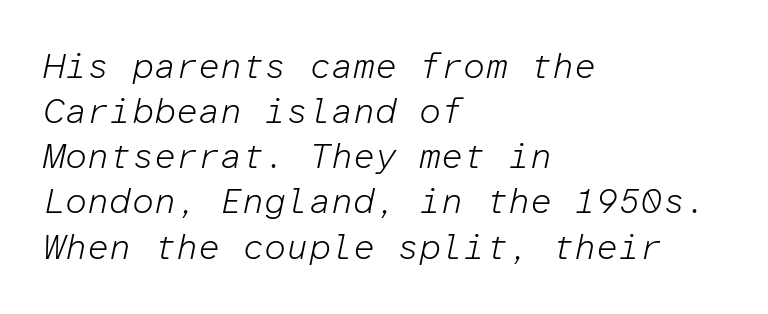
Q: Is the text bold? A: No.
Q: Is the text italic (slanted)? A: Yes, it leans right by about 12 degrees.
Q: Is the text underlined? A: No.
Q: How is the paragraph aligned? A: Left-aligned.
Q: Is the spacing between letters normal or unusually wide? A: Normal.
Q: Is the spacing between lines tight, normal or loose? A: Normal.
Q: Width (condensed, normal, or wide)? A: Normal.
Q: Stroke contrast? A: Low.
Q: x-height? A: Medium.
Q: Monospaced? A: Yes.
